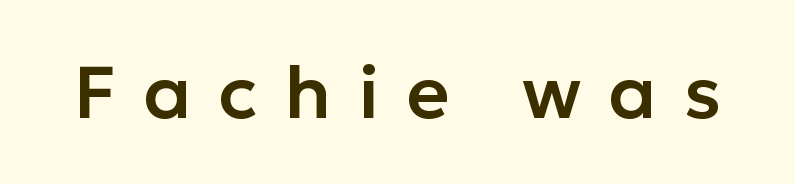
Q: Is the text italic (slanted)? A: No, it is upright.
Q: Is the typeface a serif or a sans-serif typeface? A: Sans-serif.
Q: Is the text underlined? A: No.
Q: Is the spacing between letters normal or unusually wide? A: Unusually wide.
Q: Width (condensed, normal, or wide)? A: Normal.
Q: Stroke contrast? A: Low.
Q: x-height? A: Medium.
Q: Monospaced? A: No.
